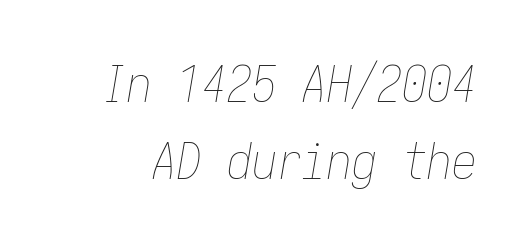
The image shows 50 px thin, condensed type, italic (leaning right); set normal line spacing (1.54x), normal letter spacing, not underlined; low stroke contrast and a medium x-height.
